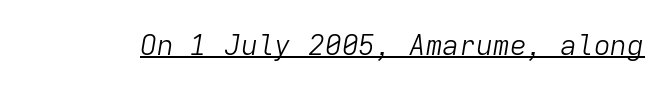
{"italic": "yes", "lean": "right", "slant_degrees": 9, "bold": "no", "weight": "light", "width": "normal", "stroke_contrast": "low", "x_height": "medium", "monospaced": "yes", "underline": "yes", "letter_spacing": "normal", "letter_spacing_em": 0.0, "glyph_px": 28}
